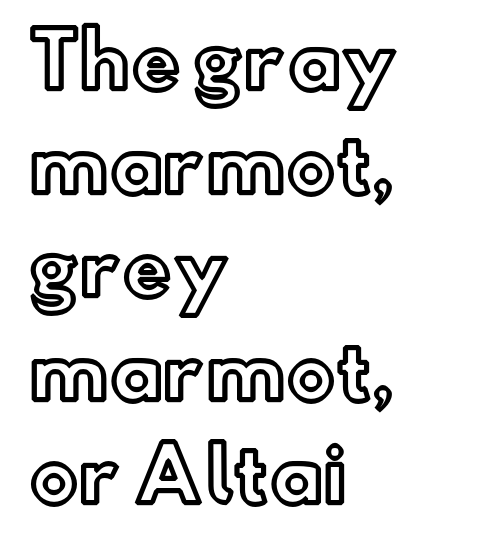
{"italic": "no", "width": "normal", "x_height": "small", "monospaced": "no", "underline": "no", "align": "left", "line_spacing": "normal", "line_spacing_ratio": 1.4, "letter_spacing": "normal", "letter_spacing_em": 0.0, "glyph_px": 74}
